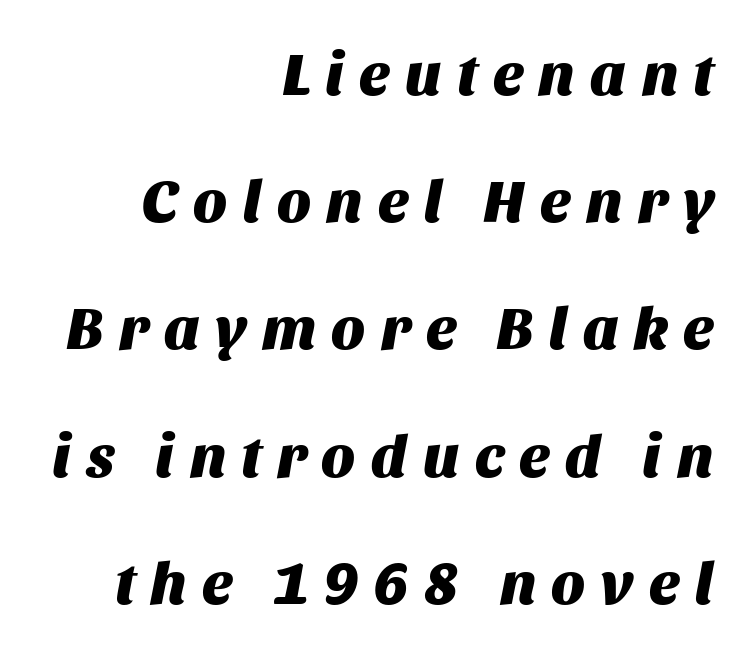
The image shows 60 px heavy type, italic (leaning right); set right-aligned, loose line spacing (2.12x), unusually wide letter spacing (+0.26 em), not underlined; medium stroke contrast and a large x-height.
